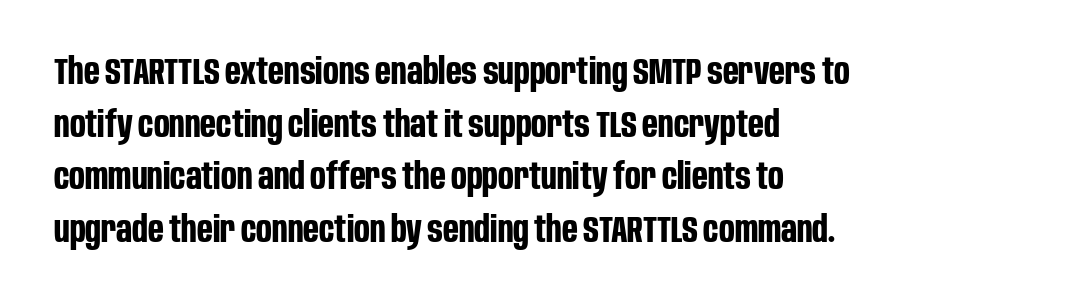
{"serif": "no", "italic": "no", "bold": "yes", "weight": "bold", "width": "condensed", "stroke_contrast": "low", "x_height": "large", "monospaced": "no", "underline": "no", "align": "left", "line_spacing": "normal", "line_spacing_ratio": 1.42, "letter_spacing": "normal", "letter_spacing_em": 0.0, "glyph_px": 37}
